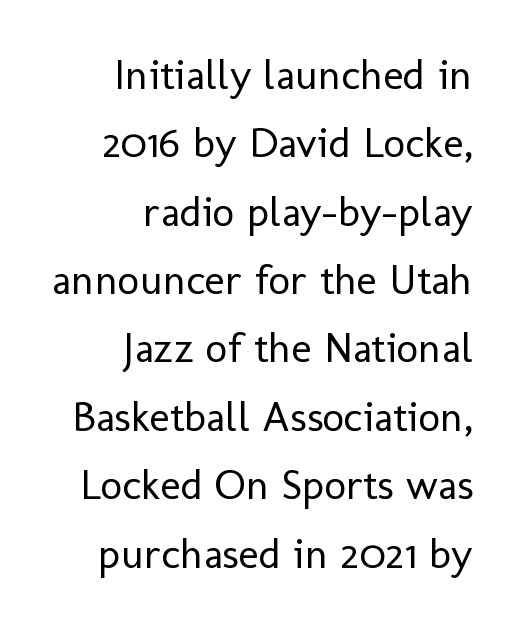
{"serif": "no", "italic": "no", "bold": "no", "weight": "regular", "width": "normal", "stroke_contrast": "low", "x_height": "medium", "monospaced": "no", "underline": "no", "align": "right", "line_spacing": "normal", "line_spacing_ratio": 1.59, "letter_spacing": "normal", "letter_spacing_em": 0.0, "glyph_px": 43}
